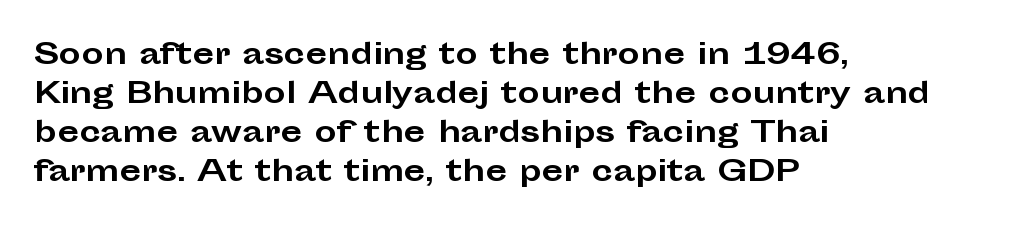
{"serif": "no", "italic": "no", "bold": "yes", "weight": "bold", "width": "wide", "stroke_contrast": "low", "x_height": "medium", "monospaced": "no", "underline": "no", "align": "left", "line_spacing": "normal", "line_spacing_ratio": 1.39, "letter_spacing": "normal", "letter_spacing_em": 0.0, "glyph_px": 28}
